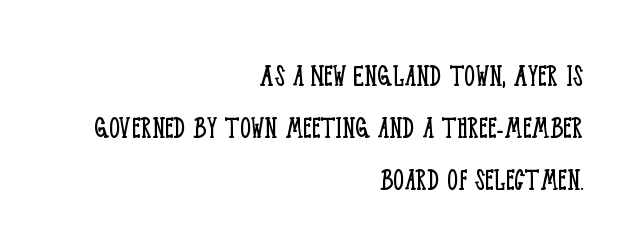
Q: Is the text bold? A: No.
Q: Is the text italic (slanted)? A: No, it is upright.
Q: Is the typeface a serif or a sans-serif typeface? A: Serif.
Q: Is the text underlined? A: No.
Q: How is the paragraph aligned? A: Right-aligned.
Q: Is the spacing between letters normal or unusually wide? A: Normal.
Q: Is the spacing between lines tight, normal or loose? A: Normal.
Q: Width (condensed, normal, or wide)? A: Condensed.
Q: Stroke contrast? A: Low.
Q: x-height? A: Large.
Q: Monospaced? A: No.
